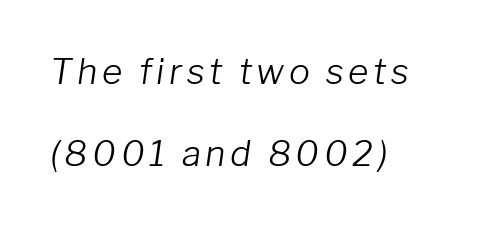
Q: Is the text bold? A: No.
Q: Is the text italic (slanted)? A: Yes, it leans right by about 8 degrees.
Q: Is the text underlined? A: No.
Q: How is the paragraph aligned? A: Left-aligned.
Q: Is the spacing between lines tight, normal or loose? A: Loose.
Q: Width (condensed, normal, or wide)? A: Normal.
Q: Stroke contrast? A: Low.
Q: x-height? A: Medium.
Q: Monospaced? A: No.
